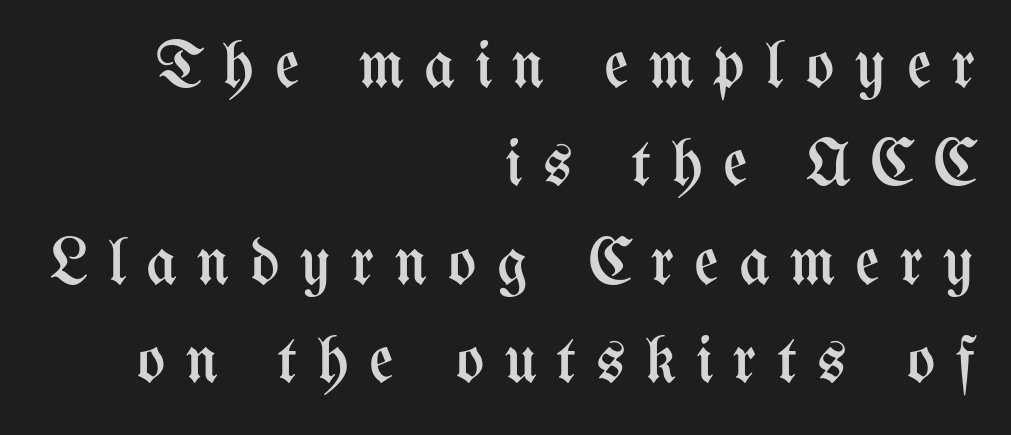
Where is the straight margin? On the right. A typesetter would call this proportional, since set widths differ per character. The words here are not underlined. Heaviness? Minimal to ordinary, like unemphasized prose. Is the letter spacing exaggerated? Yes — the characters are pushed far apart.
